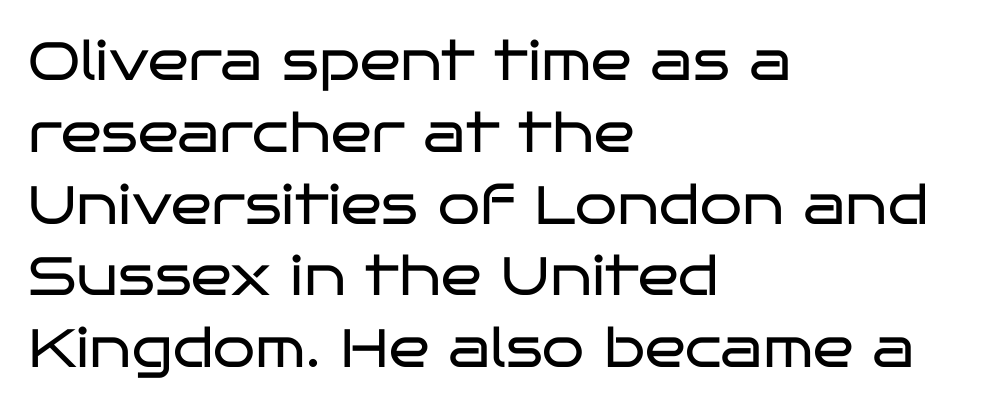
In terms of leading, this rendering sits right in the middle. No extra tracking has been applied to these lines. The font is comparable to plain body text, perhaps lighter. No italicization has been applied; the sample stays upright. Nope, no serifs anywhere on these letters.
